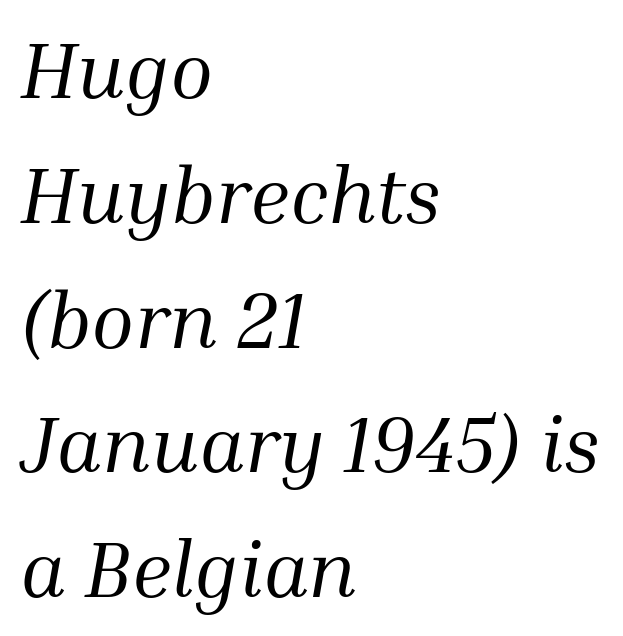
{"serif": "yes", "italic": "yes", "lean": "right", "slant_degrees": 10, "bold": "no", "weight": "regular", "width": "normal", "stroke_contrast": "medium", "x_height": "medium", "monospaced": "no", "underline": "no", "align": "left", "line_spacing": "normal", "line_spacing_ratio": 1.58, "letter_spacing": "normal", "letter_spacing_em": 0.0, "glyph_px": 79}
